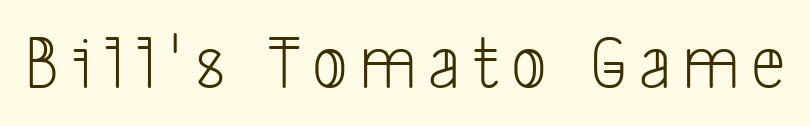
Q: Is the text bold? A: No.
Q: Is the typeface a serif or a sans-serif typeface? A: Sans-serif.
Q: Is the text underlined? A: No.
Q: Width (condensed, normal, or wide)? A: Condensed.
Q: Stroke contrast? A: Low.
Q: x-height? A: Medium.
Q: Monospaced? A: No.
